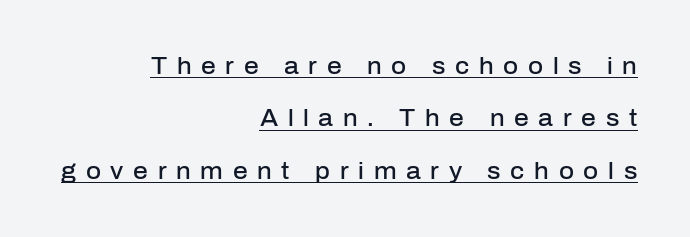
The image shows 23 px text type, upright; set right-aligned, loose line spacing (2.28x), unusually wide letter spacing (+0.42 em), underlined.
